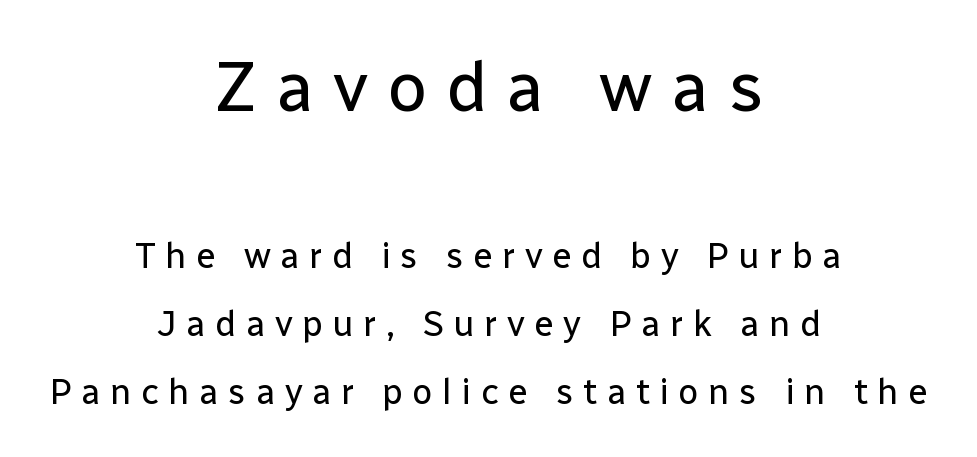
{"serif": "no", "italic": "no", "bold": "no", "weight": "regular", "width": "normal", "stroke_contrast": "low", "x_height": "medium", "monospaced": "no", "underline": "no", "align": "center", "line_spacing_ratio": 1.88, "letter_spacing": "wide", "letter_spacing_em": 0.26, "larger_block": "first", "size_ratio": 1.97, "glyph_px": 71}
